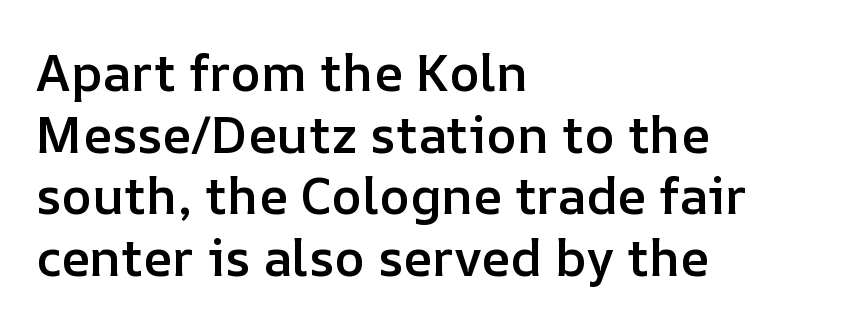
The image shows 51 px semibold type, upright; set left-aligned, line spacing 1.21x, normal letter spacing, not underlined; low stroke contrast and a medium x-height.
